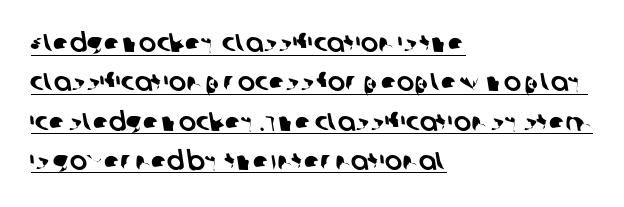
{"underline": "yes", "align": "left", "line_spacing": "normal", "line_spacing_ratio": 1.51, "letter_spacing": "normal", "letter_spacing_em": 0.0, "glyph_px": 26}
